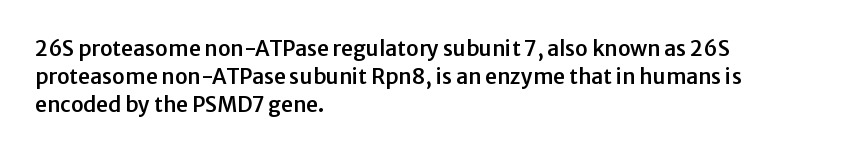
{"italic": "no", "underline": "no", "align": "left", "line_spacing": "normal", "line_spacing_ratio": 1.33, "letter_spacing": "normal", "letter_spacing_em": 0.0, "glyph_px": 21}
